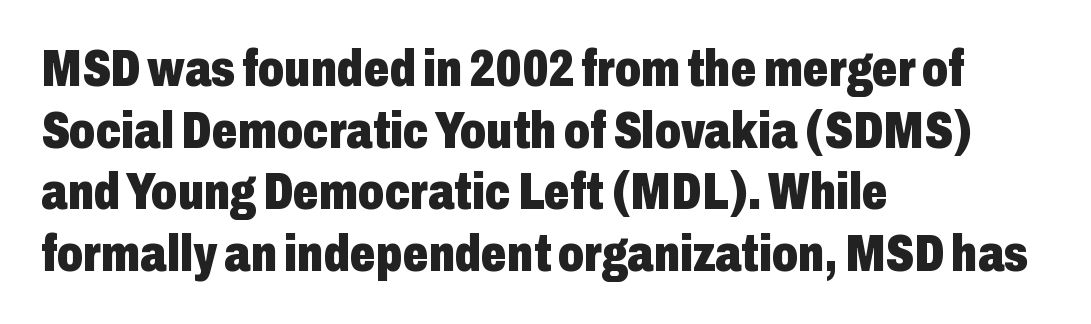
Q: Is the text bold? A: Yes.
Q: Is the text italic (slanted)? A: No, it is upright.
Q: Is the typeface a serif or a sans-serif typeface? A: Sans-serif.
Q: Is the text underlined? A: No.
Q: How is the paragraph aligned? A: Left-aligned.
Q: Is the spacing between letters normal or unusually wide? A: Normal.
Q: Width (condensed, normal, or wide)? A: Condensed.
Q: Stroke contrast? A: Low.
Q: x-height? A: Medium.
Q: Monospaced? A: No.
